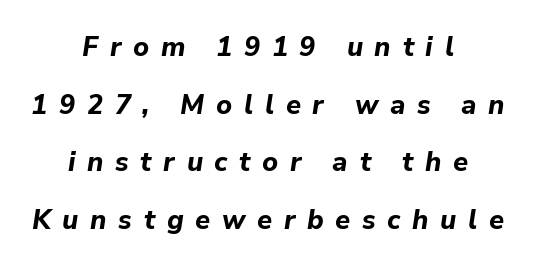
Q: Is the text bold? A: Yes.
Q: Is the text italic (slanted)? A: Yes, it leans right by about 9 degrees.
Q: Is the text underlined? A: No.
Q: How is the paragraph aligned? A: Centered.
Q: Is the spacing between letters normal or unusually wide? A: Unusually wide.
Q: Is the spacing between lines tight, normal or loose? A: Loose.
